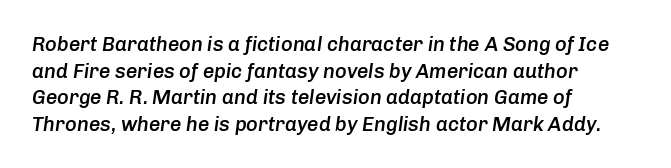
In terms of posture, this sample is oblique. Regarding leading, the lines here are spaced in the standard way. Glyph-to-glyph distance matches everyday printed text. Descenders are the only things crossing below the line. These words are printed semibold, heavier than regular yet not bold.
